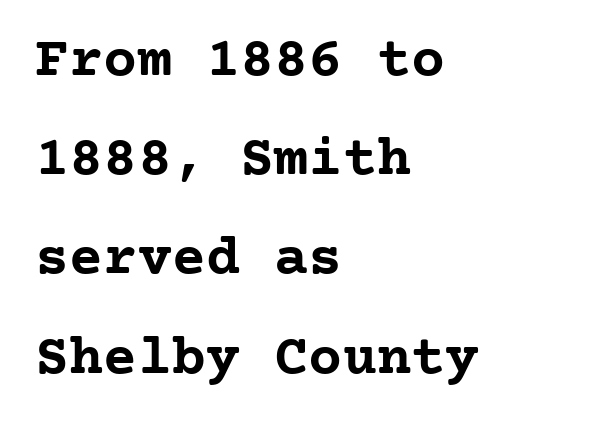
The image shows 57 px semibold serif type, upright, monospaced; set left-aligned, line spacing 1.74x, normal letter spacing, not underlined; low stroke contrast and a medium x-height.
